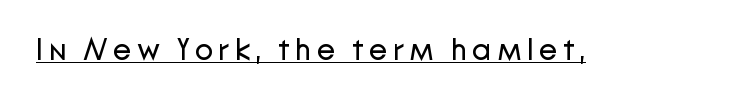
The image shows 30 px regular-weight sans-serif type, upright; set underlined; low stroke contrast and a medium x-height.
